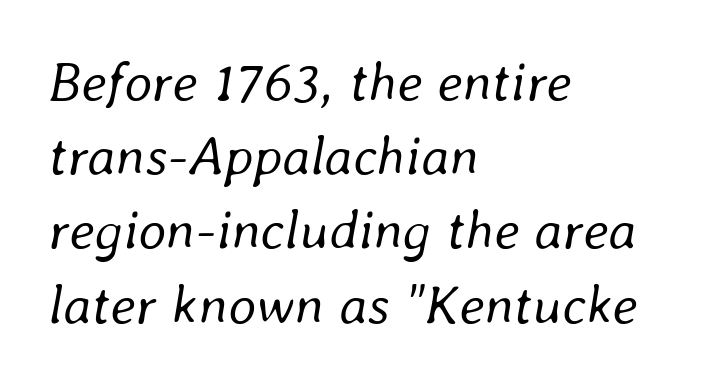
{"italic": "yes", "lean": "right", "slant_degrees": 8, "bold": "no", "weight": "regular", "width": "normal", "stroke_contrast": "low", "x_height": "medium", "monospaced": "no", "underline": "no", "align": "left", "line_spacing": "normal", "line_spacing_ratio": 1.35, "letter_spacing": "normal", "letter_spacing_em": 0.0, "glyph_px": 55}
